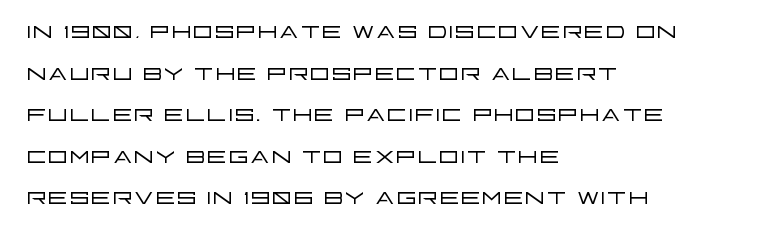
{"serif": "no", "italic": "no", "bold": "no", "weight": "light", "width": "wide", "stroke_contrast": "low", "x_height": "large", "monospaced": "no", "underline": "no", "align": "left", "line_spacing": "normal", "line_spacing_ratio": 1.3, "letter_spacing": "normal", "letter_spacing_em": 0.0, "glyph_px": 32}
